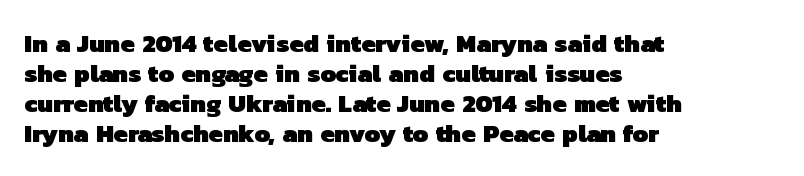
The image shows 25 px bold type; set left-aligned, line spacing 1.2x, normal letter spacing, not underlined.
